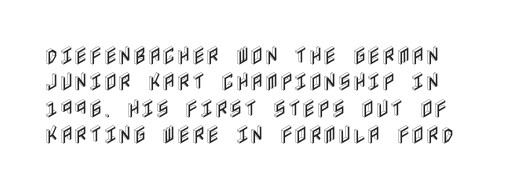
The image shows 20 px text type, upright; set left-aligned, normal line spacing (1.32x), normal letter spacing, not underlined.
